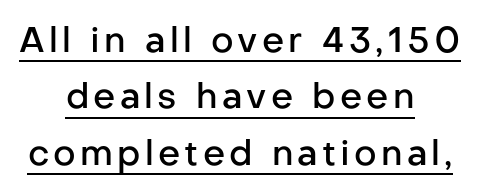
The image shows 35 px semibold sans-serif type, upright; set centered, normal line spacing (1.61x), underlined; low stroke contrast and a medium x-height.
